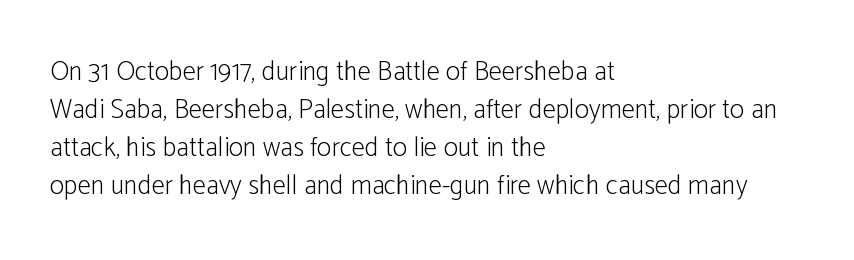
The designer left line spacing at the default. A classic flush-left, rag-right setting is used for this passage. The font sits on the lighter half of the weight spectrum, regular included. The letters stand straight up with perfectly vertical stems. No word sits above an underline.
